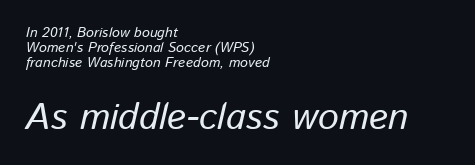
The image shows 37 px text type, italic (leaning right); set left-aligned, tight line spacing (1.08x), normal letter spacing, not underlined; the second (bottom) block is 2.64x larger; low stroke contrast and a medium x-height.
